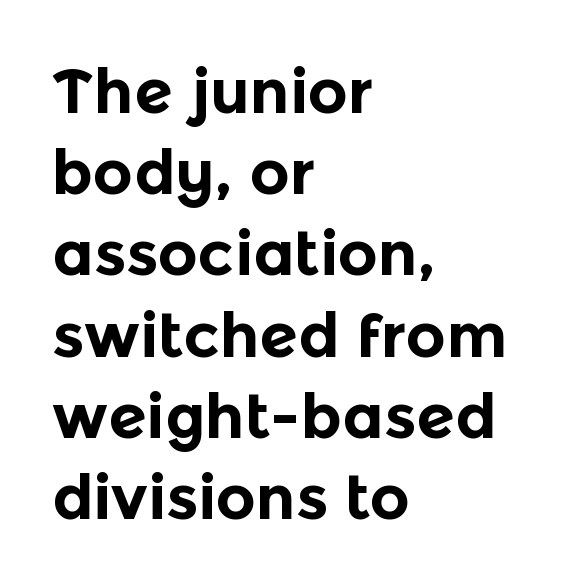
No extra tracking has been applied to these lines. The rendering uses natural spacing where letterforms have individual widths. Regarding serifs, this sample does without them. This is heavy type, rendered in bold. Notice how descenders clear the ascenders below comfortably — that's standard leading. Descender tails drop into unmarked territory.
